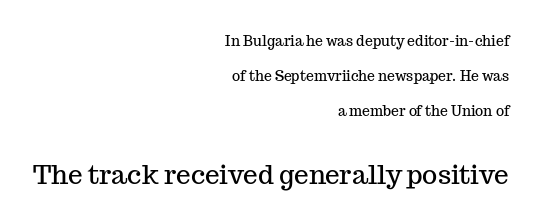
The image shows 26 px text type, upright; set right-aligned, loose line spacing (2.5x), normal letter spacing, not underlined; the second (bottom) block is 1.86x larger.
